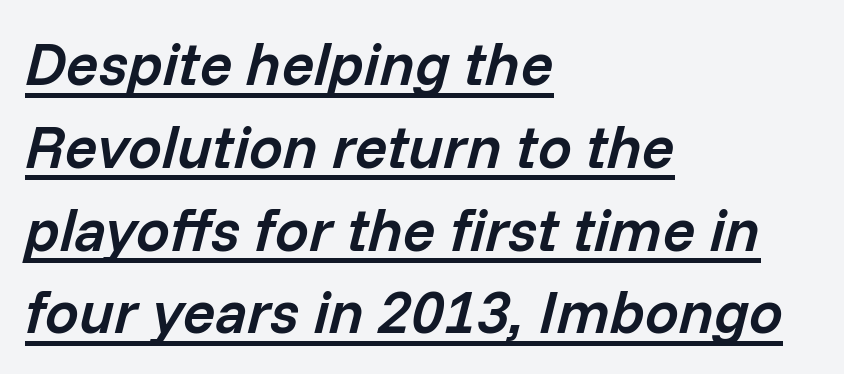
{"italic": "yes", "lean": "right", "slant_degrees": 14, "bold": "semi", "weight": "semibold", "width": "normal", "stroke_contrast": "low", "x_height": "medium", "monospaced": "no", "underline": "yes", "align": "left", "line_spacing": "normal", "line_spacing_ratio": 1.38, "letter_spacing": "normal", "letter_spacing_em": 0.0, "glyph_px": 60}
